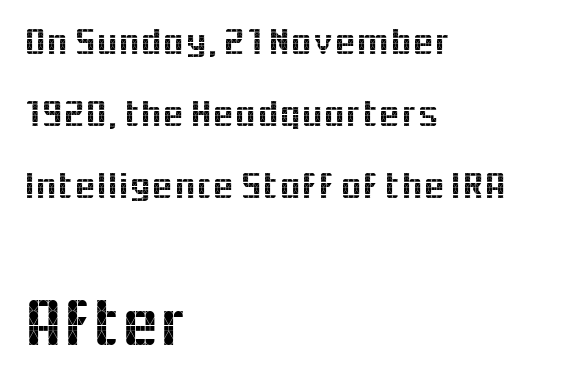
The image shows 68 px sans-serif type, upright; set left-aligned, line spacing 1.84x, normal letter spacing, not underlined; the second (bottom) block is 1.74x larger; a medium x-height.
